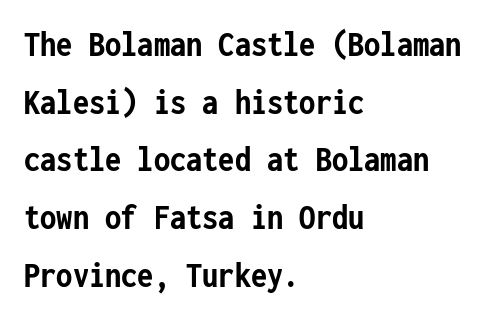
Each letter, wide or thin by design, is forced into the same width here. The glyphs have the mass of a bold cut. Classification — sans serif. Layout note: lines flush left.
